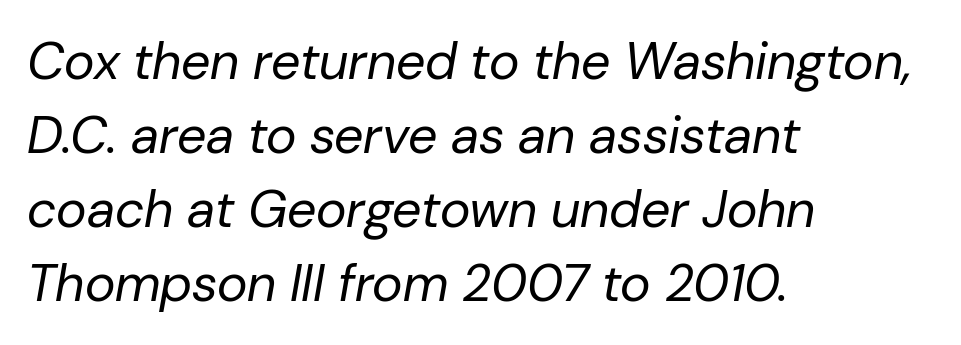
Q: Is the text bold? A: No.
Q: Is the text italic (slanted)? A: Yes, it leans right by about 10 degrees.
Q: Is the text underlined? A: No.
Q: How is the paragraph aligned? A: Left-aligned.
Q: Is the spacing between letters normal or unusually wide? A: Normal.
Q: Is the spacing between lines tight, normal or loose? A: Normal.
Q: Width (condensed, normal, or wide)? A: Normal.
Q: Stroke contrast? A: Low.
Q: x-height? A: Medium.
Q: Monospaced? A: No.
